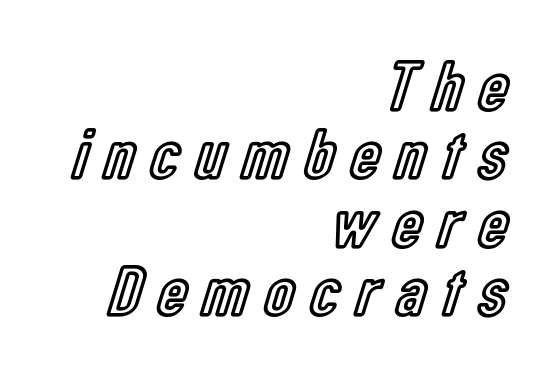
One-word summary of the alignment: right. Does the leading feel generous? Not at all — it's pinched. The letterforms stand isolated, each surrounded by extra space. Honestly, there is no underline to notice here at all. The passage shown is typed in a proportional face where columns would drift.
